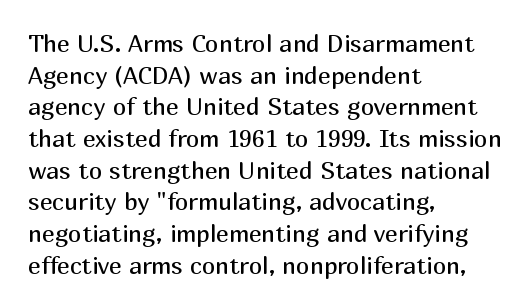
The image shows 24 px text type, upright; set left-aligned, normal line spacing (1.32x), normal letter spacing, not underlined.
